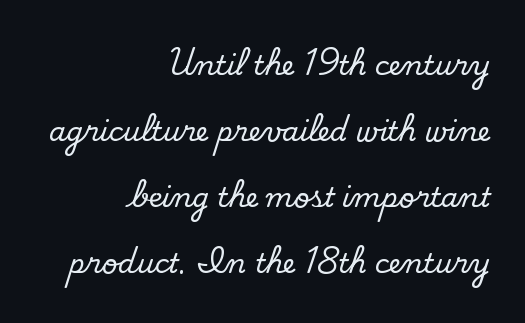
The image shows 27 px text type; set right-aligned, loose line spacing (2.44x), normal letter spacing, not underlined.
